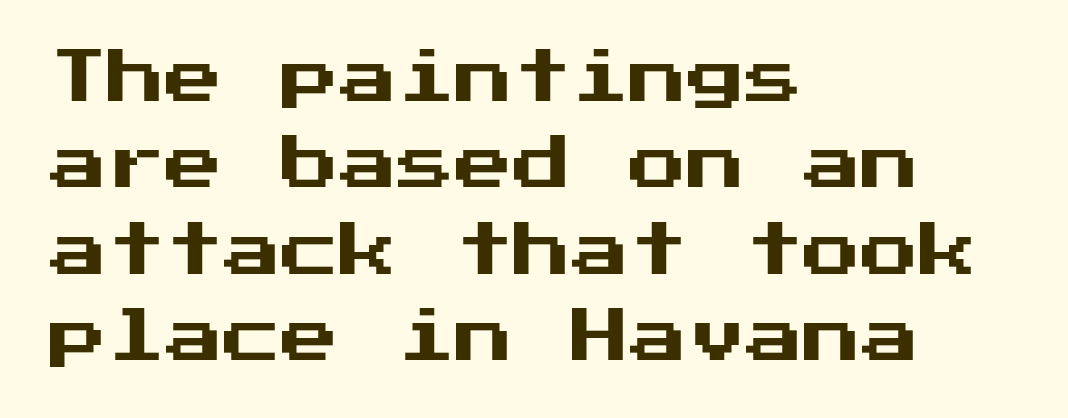
Words appear dense and cohesive because spacing is normal. Normally led — the rows are evenly, conventionally spaced. Layout note: lines flush left. The lettering holds an erect, upright posture throughout. Underlining? Definitely not there.
